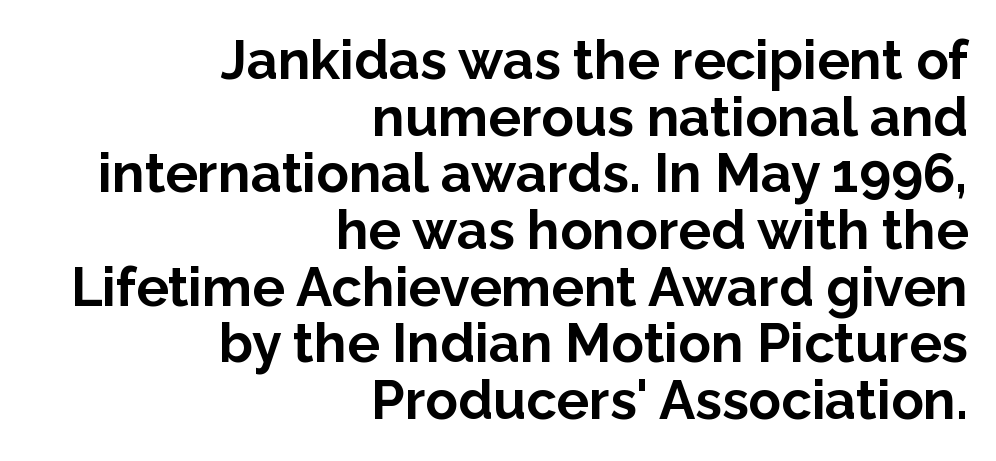
{"serif": "no", "italic": "no", "bold": "yes", "weight": "bold", "width": "normal", "stroke_contrast": "low", "x_height": "medium", "monospaced": "no", "underline": "no", "align": "right", "line_spacing": "tight", "line_spacing_ratio": 1.05, "letter_spacing": "normal", "letter_spacing_em": 0.0, "glyph_px": 54}
